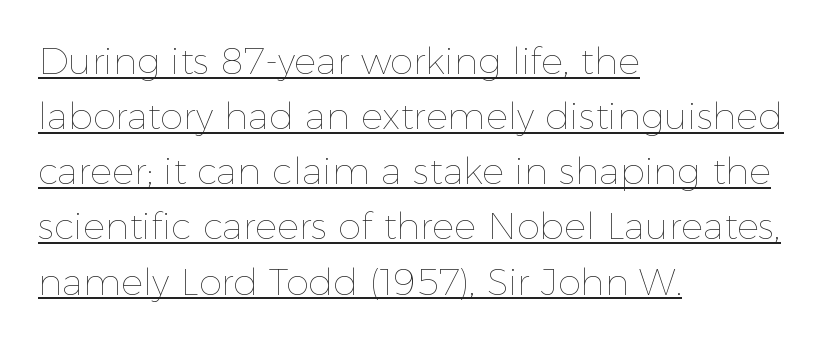
{"italic": "no", "bold": "no", "weight": "thin", "width": "normal", "x_height": "medium", "monospaced": "no", "underline": "yes", "align": "left", "line_spacing": "normal", "line_spacing_ratio": 1.49, "letter_spacing": "normal", "letter_spacing_em": 0.0, "glyph_px": 37}
